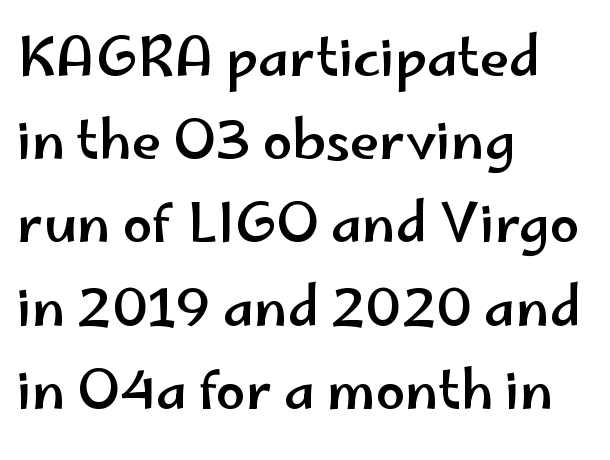
{"serif": "no", "italic": "no", "width": "wide", "stroke_contrast": "low", "x_height": "small", "monospaced": "no", "underline": "no", "align": "left", "line_spacing": "normal", "line_spacing_ratio": 1.57, "letter_spacing": "normal", "letter_spacing_em": 0.0, "glyph_px": 53}
